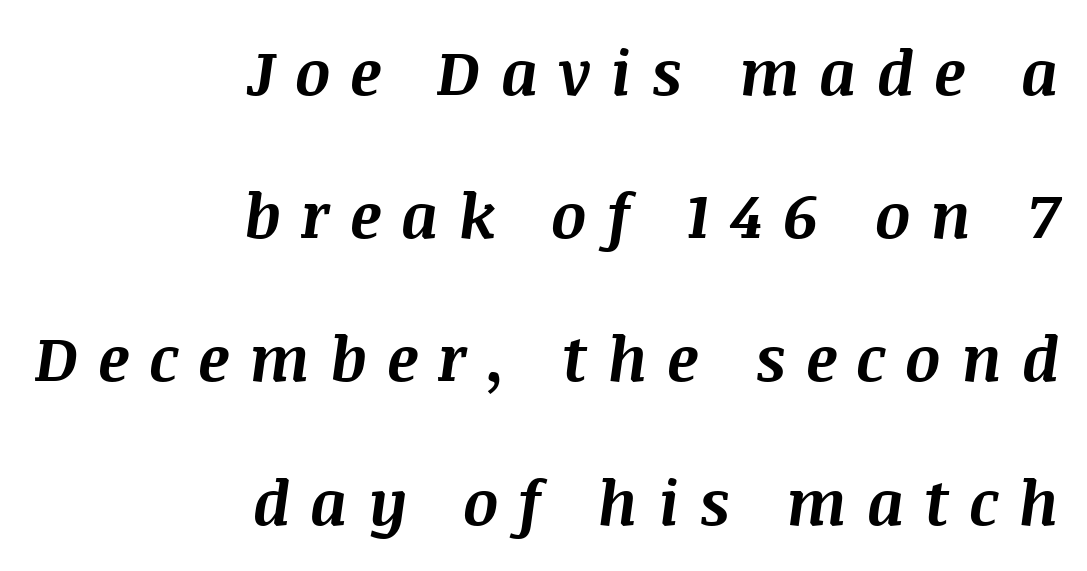
An italicized treatment has been applied to the whole sample. Honestly, there is no underline to notice here at all. Each new line begins a long way beneath the previous one. The letters are bold, with thick, heavy strokes. Look at the tracking — it's clearly loosened, letters drifting apart.
